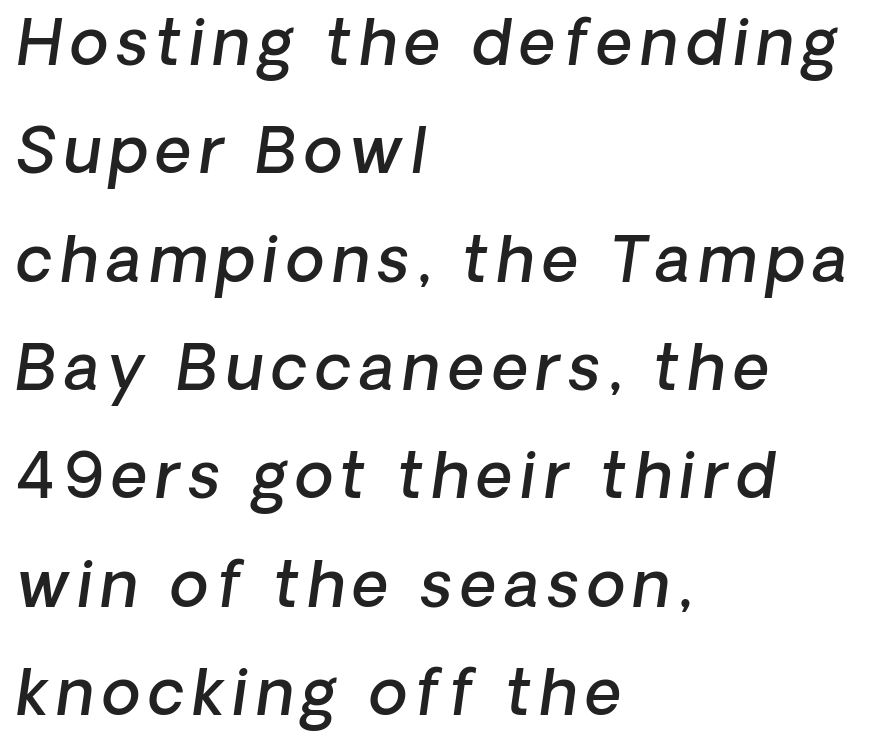
The image shows 63 px semibold sans-serif type; set left-aligned, line spacing 1.72x, not underlined; low stroke contrast and a medium x-height.
